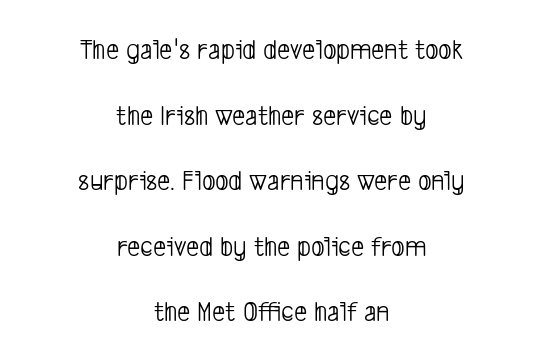
The image shows 29 px light, condensed sans-serif type; set centered, loose line spacing (2.26x), normal letter spacing, not underlined; low stroke contrast and a medium x-height.
